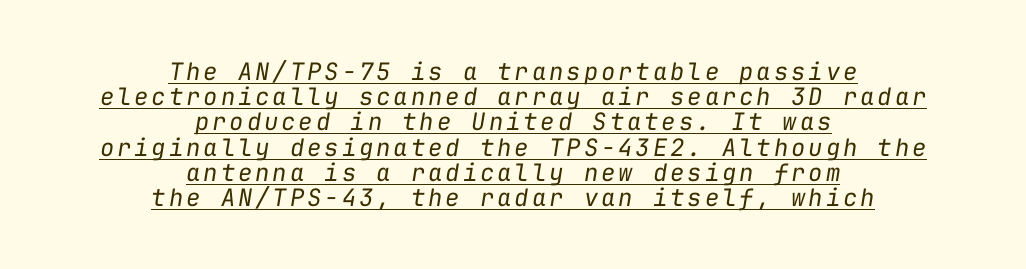
The image shows 24 px text type, italic (leaning right); set centered, tight line spacing (1.05x), underlined.
